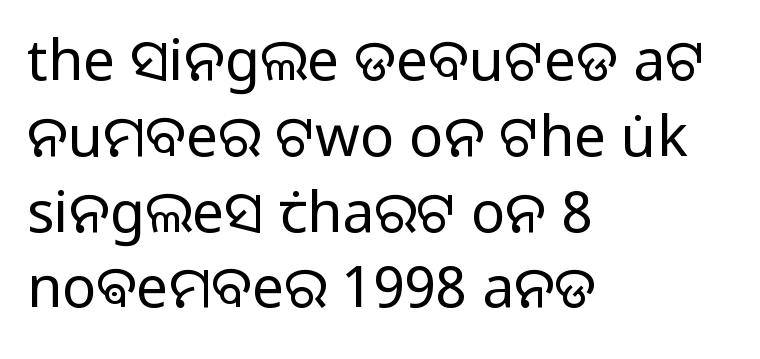
Each row of text sits above clean, open space. Where is the straight margin? On the left. This rendering employs a face without finishing strokes, i.e., a sans-serif. Spacing verdict: proportional, widths tailored to each character. Stems and bowls with no extra thickness — not bold.
